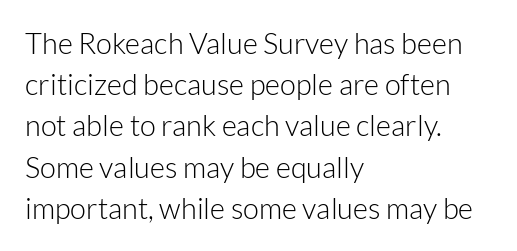
{"serif": "no", "italic": "no", "bold": "no", "weight": "light", "width": "normal", "stroke_contrast": "low", "x_height": "medium", "monospaced": "no", "underline": "no", "align": "left", "line_spacing": "normal", "line_spacing_ratio": 1.42, "letter_spacing": "normal", "letter_spacing_em": 0.0, "glyph_px": 29}
